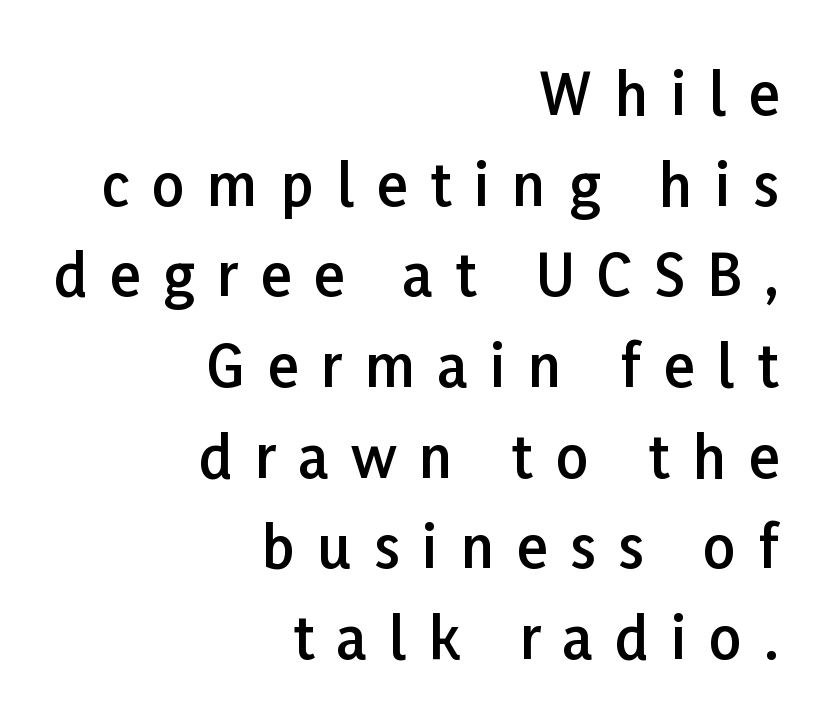
Q: Is the text bold? A: Semi-bold.
Q: Is the text italic (slanted)? A: No, it is upright.
Q: Is the typeface a serif or a sans-serif typeface? A: Sans-serif.
Q: Is the text underlined? A: No.
Q: How is the paragraph aligned? A: Right-aligned.
Q: Is the spacing between letters normal or unusually wide? A: Unusually wide.
Q: Is the spacing between lines tight, normal or loose? A: Normal.
Q: Width (condensed, normal, or wide)? A: Normal.
Q: Stroke contrast? A: Low.
Q: x-height? A: Medium.
Q: Monospaced? A: No.
